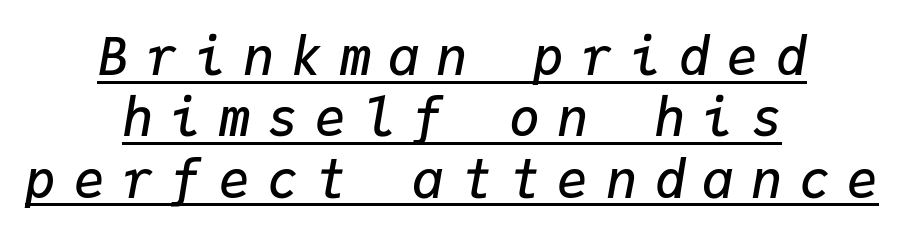
How are the letters spaced? Widely, with obvious added tracking. The rendering uses a semibold face; strokes are thickened but not to full bold. Beneath each row of characters lies a ruled line. Rendered with sloped, italic letterforms. The rendering uses typewriter-style spacing with identical character cells. The lines are quadded center.
